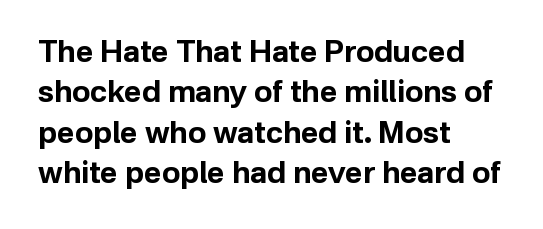
Q: Is the text bold? A: Yes.
Q: Is the text italic (slanted)? A: No, it is upright.
Q: Is the typeface a serif or a sans-serif typeface? A: Sans-serif.
Q: Is the text underlined? A: No.
Q: How is the paragraph aligned? A: Left-aligned.
Q: Is the spacing between letters normal or unusually wide? A: Normal.
Q: Is the spacing between lines tight, normal or loose? A: Normal.
Q: Width (condensed, normal, or wide)? A: Normal.
Q: Stroke contrast? A: Low.
Q: x-height? A: Medium.
Q: Monospaced? A: No.
